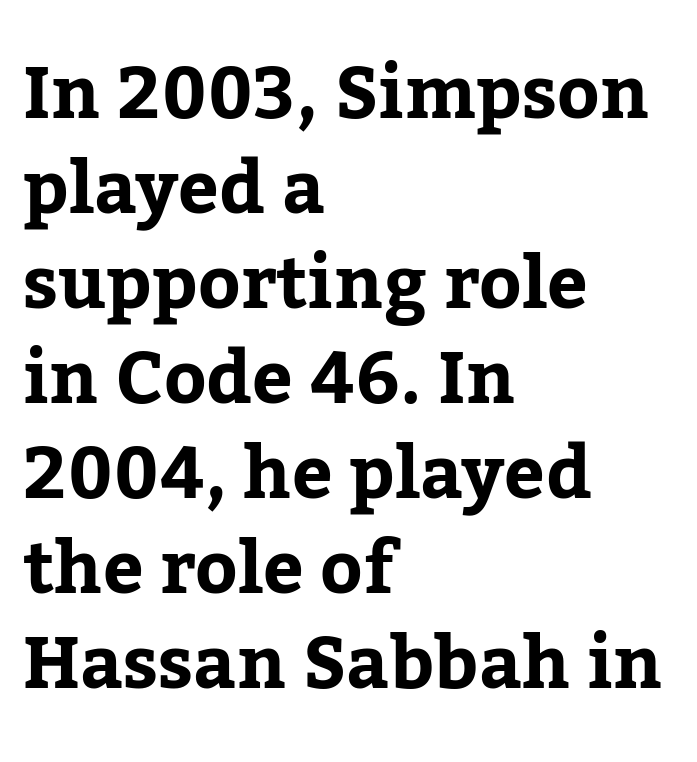
Looks like regular typesetting: each glyph gets only the width it needs. A typesetter would label this face a serif. In terms of leading, this rendering sits right in the middle. The ragged edge is on the right, which tells us the setting is flush left.
